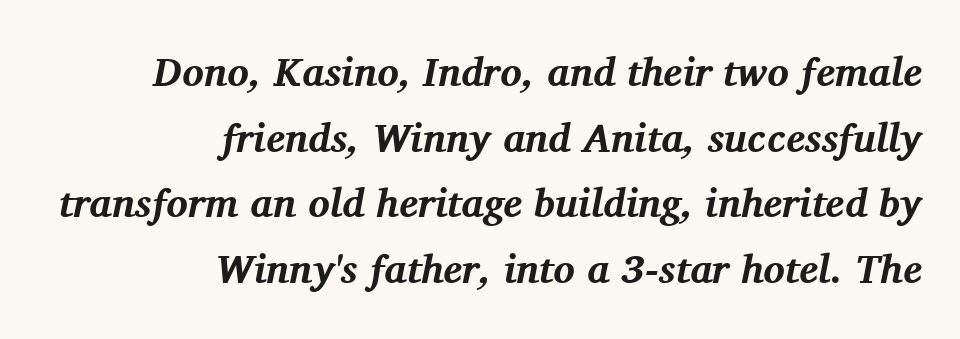
{"serif": "yes", "italic": "yes", "lean": "right", "slant_degrees": 11, "bold": "yes", "weight": "bold", "width": "normal", "stroke_contrast": "medium", "x_height": "medium", "monospaced": "no", "underline": "no", "align": "right", "line_spacing": "normal", "line_spacing_ratio": 1.64, "letter_spacing": "normal", "letter_spacing_em": 0.0, "glyph_px": 40}
